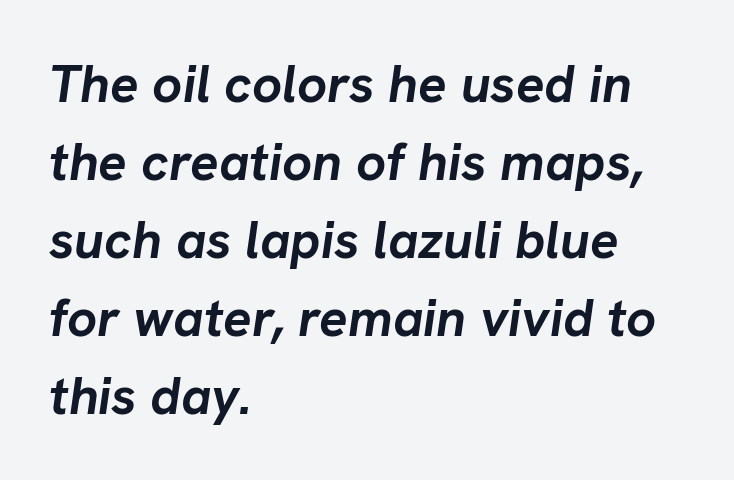
Q: Is the text bold? A: Yes.
Q: Is the text italic (slanted)? A: Yes, it leans right by about 8 degrees.
Q: Is the text underlined? A: No.
Q: How is the paragraph aligned? A: Left-aligned.
Q: Is the spacing between letters normal or unusually wide? A: Normal.
Q: Is the spacing between lines tight, normal or loose? A: Normal.
Q: Width (condensed, normal, or wide)? A: Normal.
Q: Stroke contrast? A: Low.
Q: x-height? A: Medium.
Q: Monospaced? A: No.
